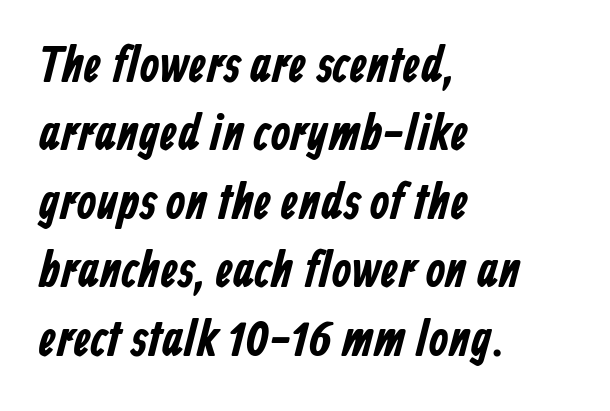
Does the copy run flush right? No — it runs flush left. A clean baseline with only descenders dipping below it. Spacing verdict: proportional, widths tailored to each character. Regular leading.
